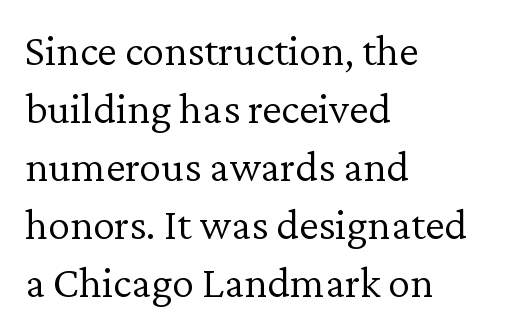
{"serif": "yes", "italic": "no", "bold": "no", "weight": "light", "width": "normal", "stroke_contrast": "low", "x_height": "medium", "monospaced": "no", "underline": "no", "align": "left", "line_spacing": "normal", "line_spacing_ratio": 1.32, "letter_spacing": "normal", "letter_spacing_em": 0.0, "glyph_px": 44}
